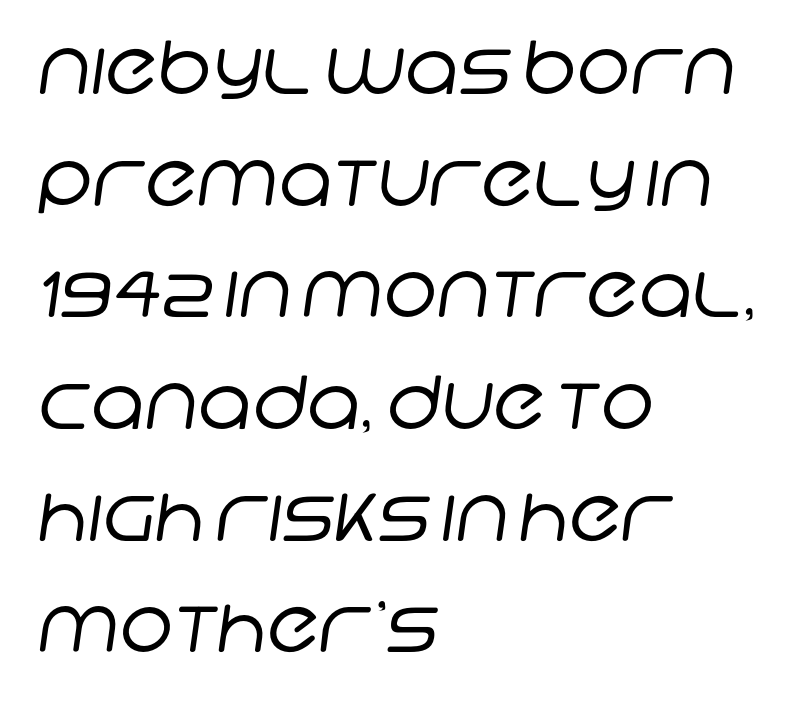
{"serif": "no", "bold": "no", "weight": "regular", "width": "normal", "stroke_contrast": "low", "x_height": "large", "monospaced": "no", "underline": "no", "align": "left", "line_spacing": "normal", "line_spacing_ratio": 1.53, "letter_spacing": "normal", "letter_spacing_em": 0.0, "glyph_px": 73}
